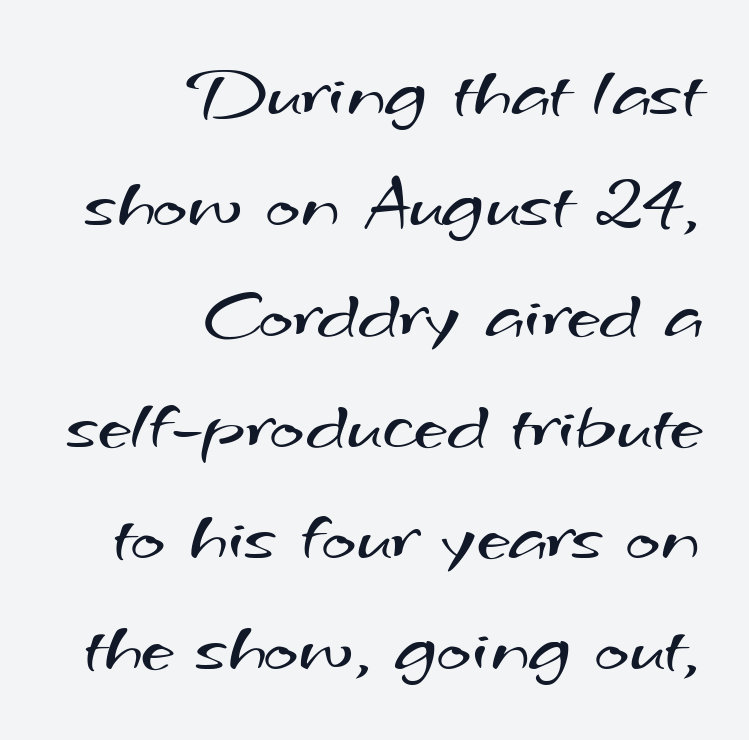
Q: Is the text bold? A: No.
Q: Is the typeface a serif or a sans-serif typeface? A: Sans-serif.
Q: Is the text underlined? A: No.
Q: How is the paragraph aligned? A: Right-aligned.
Q: Is the spacing between letters normal or unusually wide? A: Normal.
Q: Is the spacing between lines tight, normal or loose? A: Normal.
Q: Width (condensed, normal, or wide)? A: Wide.
Q: Stroke contrast? A: Medium.
Q: x-height? A: Small.
Q: Monospaced? A: No.
